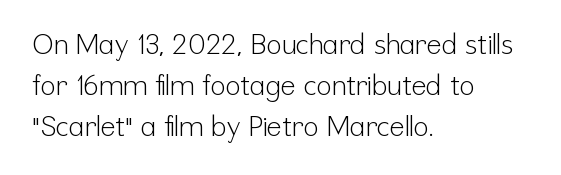
Quick note: interline space is typical. Is the type heavy? It reads as light-to-regular instead. The font family rendered here belongs to the sans-serif group. Descenders hang freely into open space.
